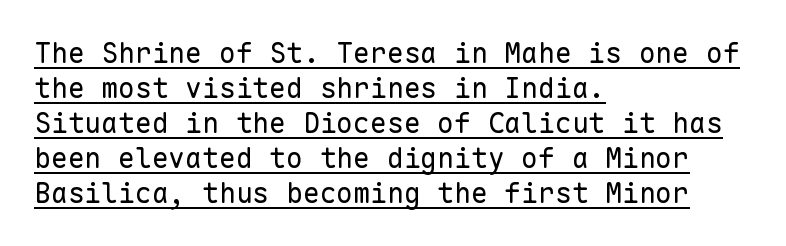
{"serif": "no", "italic": "no", "bold": "no", "weight": "regular", "width": "normal", "stroke_contrast": "low", "x_height": "medium", "monospaced": "yes", "underline": "yes", "align": "left", "line_spacing": "normal", "line_spacing_ratio": 1.25, "letter_spacing": "normal", "letter_spacing_em": 0.0, "glyph_px": 28}
